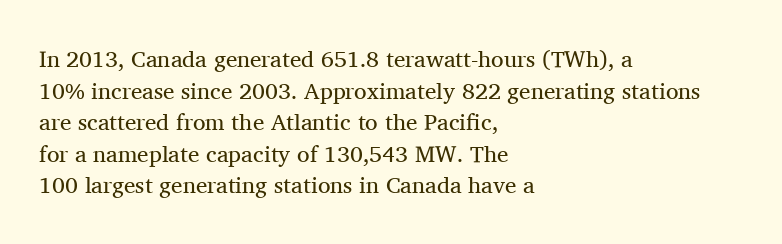
The image shows 23 px text type, upright; set left-aligned, normal line spacing (1.37x), normal letter spacing, not underlined.
